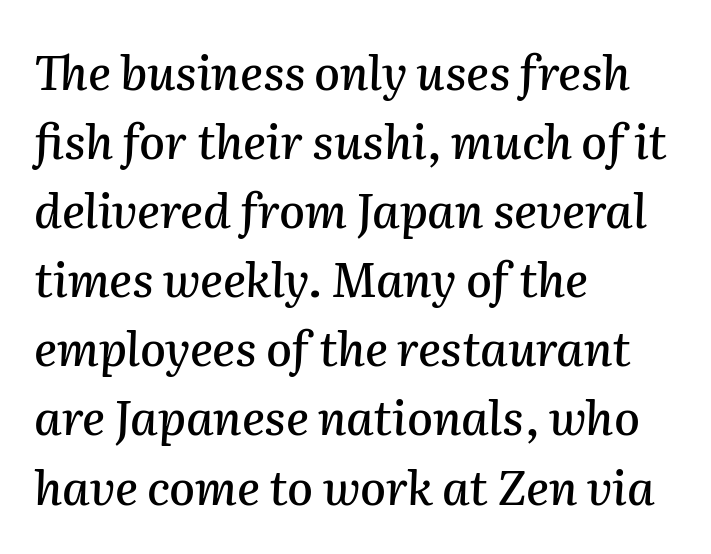
Q: Is the text italic (slanted)? A: Yes, it leans right by about 2 degrees.
Q: Is the text underlined? A: No.
Q: How is the paragraph aligned? A: Left-aligned.
Q: Is the spacing between letters normal or unusually wide? A: Normal.
Q: Is the spacing between lines tight, normal or loose? A: Normal.
Q: Width (condensed, normal, or wide)? A: Normal.
Q: Stroke contrast? A: Medium.
Q: x-height? A: Medium.
Q: Monospaced? A: No.
